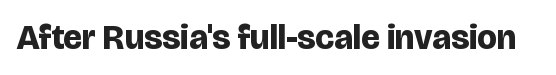
The image shows 35 px bold sans-serif type, upright; set normal letter spacing, not underlined; low stroke contrast and a large x-height.
